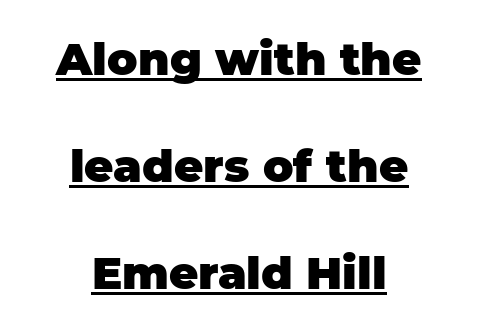
Q: Is the text bold? A: Yes.
Q: Is the text italic (slanted)? A: No, it is upright.
Q: Is the typeface a serif or a sans-serif typeface? A: Sans-serif.
Q: Is the text underlined? A: Yes.
Q: How is the paragraph aligned? A: Centered.
Q: Is the spacing between letters normal or unusually wide? A: Normal.
Q: Is the spacing between lines tight, normal or loose? A: Loose.
Q: Width (condensed, normal, or wide)? A: Normal.
Q: Stroke contrast? A: Low.
Q: x-height? A: Large.
Q: Monospaced? A: No.
